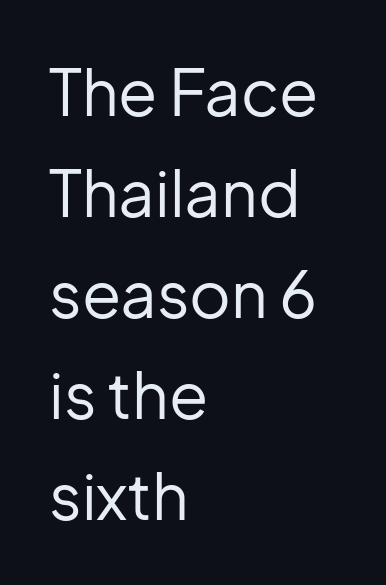
Lines of text with bare space underneath. A typesetter would label this face a sans. A normal amount of white space separates one row of letters from the next. The horizontal fit of the characters is conventional and even. In terms of posture, this sample is upright. Note the varied advance widths — an 'i' is clearly narrower than an 'm'.
